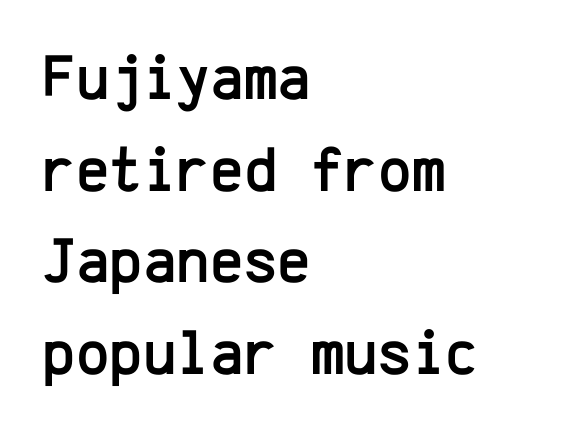
The face used here is monospaced, like something from a code editor. A typesetter would call this zero additional tracking. This sample keeps an unexceptional amount of space between lines. Does the type have serifs? No, each stem ends abruptly. The specimen reads as upright at a glance. Typeset ragged right — the left edge is the straight one.
